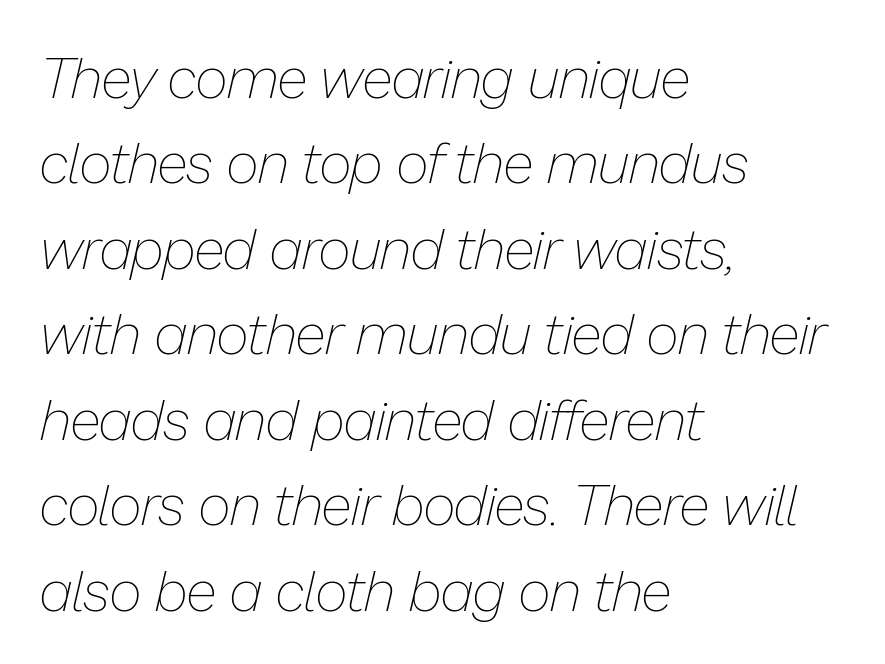
The image shows 57 px thin type, italic (leaning right); set left-aligned, normal line spacing (1.5x), normal letter spacing, not underlined; low stroke contrast and a medium x-height.
